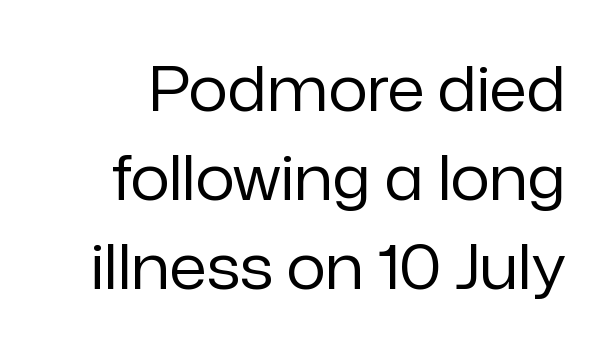
{"serif": "no", "italic": "no", "bold": "no", "weight": "regular", "width": "normal", "stroke_contrast": "low", "x_height": "medium", "monospaced": "no", "underline": "no", "line_spacing": "normal", "line_spacing_ratio": 1.46, "letter_spacing": "normal", "letter_spacing_em": 0.0, "glyph_px": 61}
